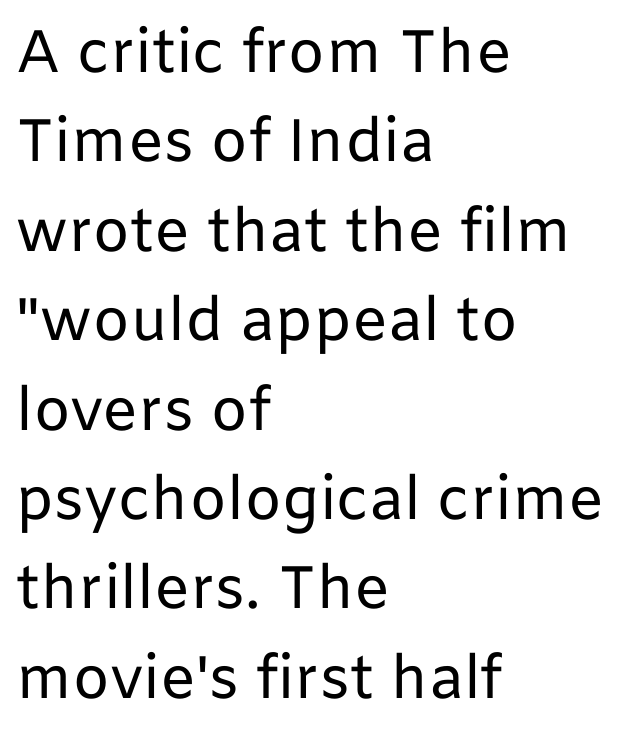
The image shows 60 px regular-weight sans-serif type, upright; set left-aligned, normal line spacing (1.49x), normal letter spacing, not underlined; low stroke contrast and a medium x-height.
